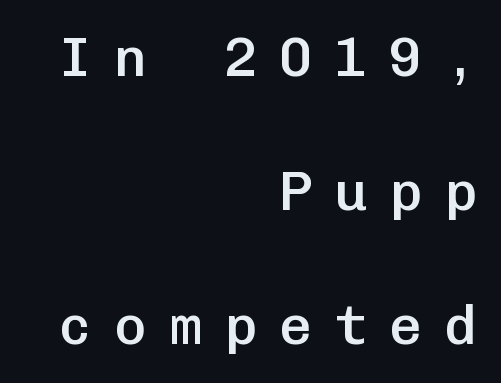
The image shows 55 px semibold sans-serif type, upright, monospaced; set right-aligned, loose line spacing (2.44x), unusually wide letter spacing (+0.4 em), not underlined; low stroke contrast and a medium x-height.
